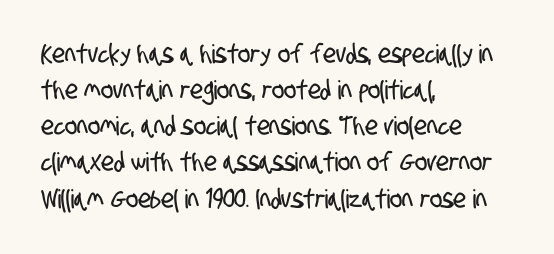
Visually the block forms a straight wall on the left and a jagged coastline on the right. These lines sit exactly where default settings would place them. This rendering leaves character spacing at its baseline value. Decoration check: the copy has no underline.
